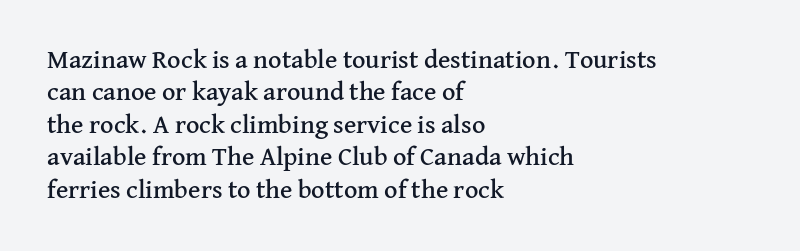
These lines sit exactly where default settings would place them. The letters stand upright; this is a roman face. Typeset ragged right — the left edge is the straight one. Just letters on the line, the space beneath them empty. Caption: standard tracking, unaltered.
